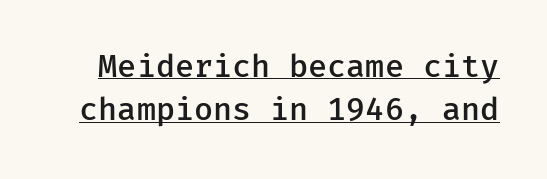
Regarding leading, the lines here are spaced in the standard way. Compared with an ordinary text face, these strokes are moderately heavier — a semibold. These lines were composed using upright roman letters. This rendering leaves character spacing at its baseline value.
